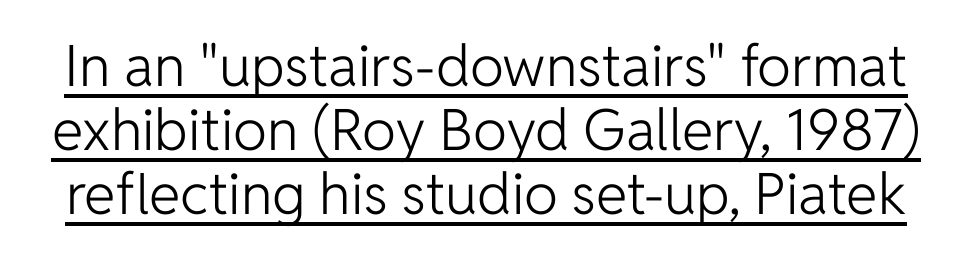
{"serif": "no", "italic": "no", "bold": "no", "weight": "light", "width": "normal", "stroke_contrast": "low", "x_height": "medium", "monospaced": "no", "underline": "yes", "line_spacing": "tight", "line_spacing_ratio": 1.12, "letter_spacing": "normal", "letter_spacing_em": 0.0, "glyph_px": 57}
